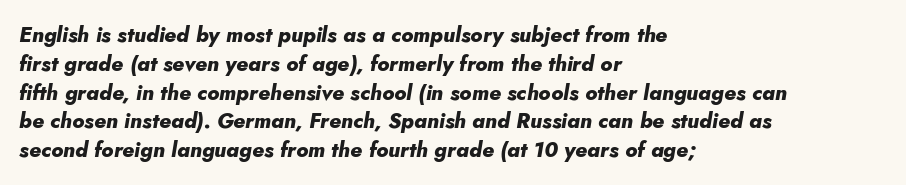
{"italic": "yes", "lean": "right", "slant_degrees": 10, "bold": "yes", "underline": "no", "align": "left", "line_spacing": "normal", "line_spacing_ratio": 1.37, "letter_spacing": "normal", "letter_spacing_em": 0.0, "glyph_px": 21}
